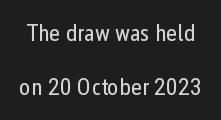
Ordinary non-slanted type is in use. This sample trades compactness for vertical openness between lines. The typeface has the unassuming heft of standard copy or less. Between one letter and the next there's only the usual sliver of space. The passage shown is not underscored anywhere.
